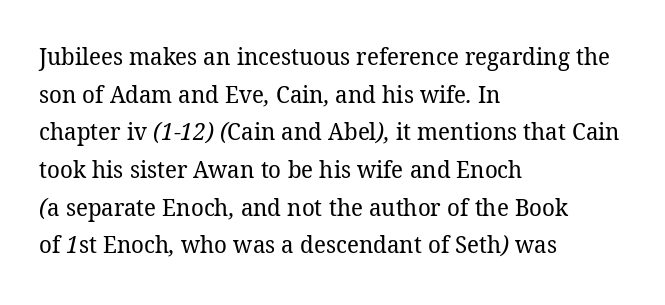
Layout note: lines flush left. The zone under the glyphs is completely vacant. Characters follow at the spacing the type designer built in. The vertical gap from one line to the next is medium. Weight: not bold — regular or lighter.
